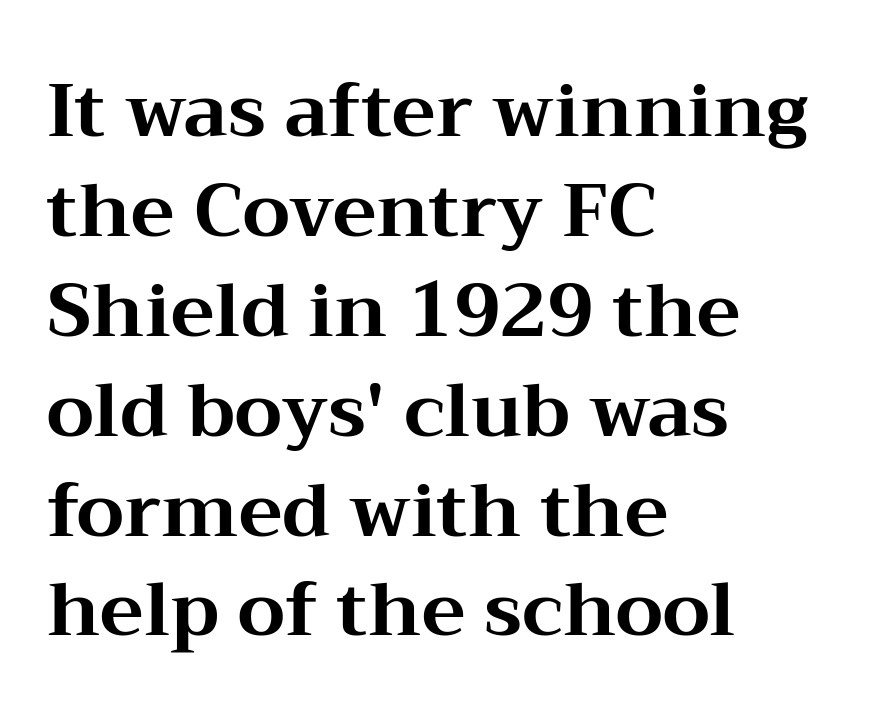
Examine the stroke ends and you'll spot serifs. Baseline-to-baseline distance is the conventional proportion of letter height. If you drew a ruler down the left edge, every line would touch it. What stands out about the letter spacing? Nothing — it is the standard amount. When letters stand straight like this, we call the style roman or upright. Descenders hang freely into open space.
